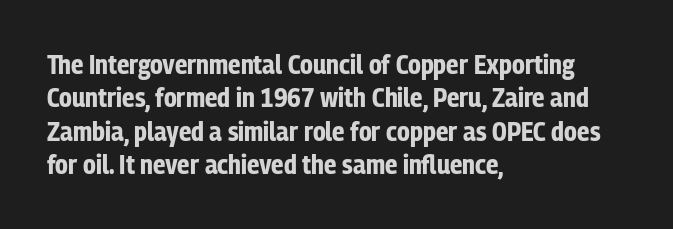
{"italic": "no", "bold": "yes", "underline": "no", "align": "left", "line_spacing_ratio": 1.24, "letter_spacing": "normal", "letter_spacing_em": 0.0, "glyph_px": 27}
